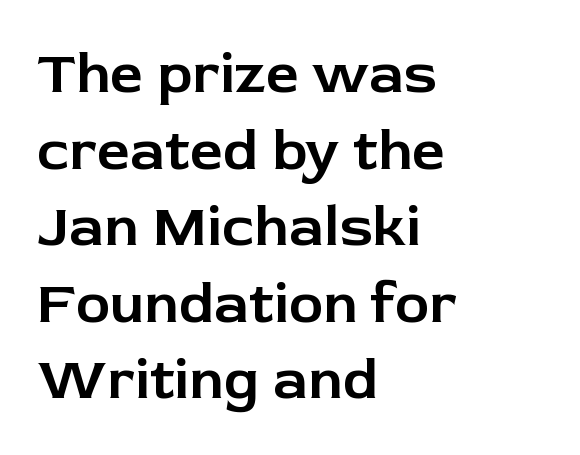
Q: Is the text italic (slanted)? A: No, it is upright.
Q: Is the typeface a serif or a sans-serif typeface? A: Sans-serif.
Q: Is the text underlined? A: No.
Q: How is the paragraph aligned? A: Left-aligned.
Q: Is the spacing between letters normal or unusually wide? A: Normal.
Q: Is the spacing between lines tight, normal or loose? A: Normal.
Q: Width (condensed, normal, or wide)? A: Normal.
Q: Stroke contrast? A: Low.
Q: x-height? A: Medium.
Q: Monospaced? A: No.
